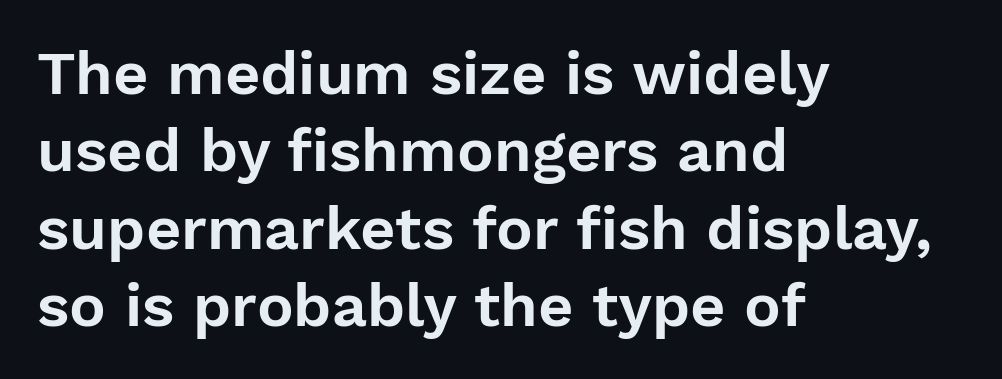
The image shows 61 px sans-serif type, upright; set left-aligned, normal line spacing (1.27x), normal letter spacing, not underlined; low stroke contrast and a medium x-height.
